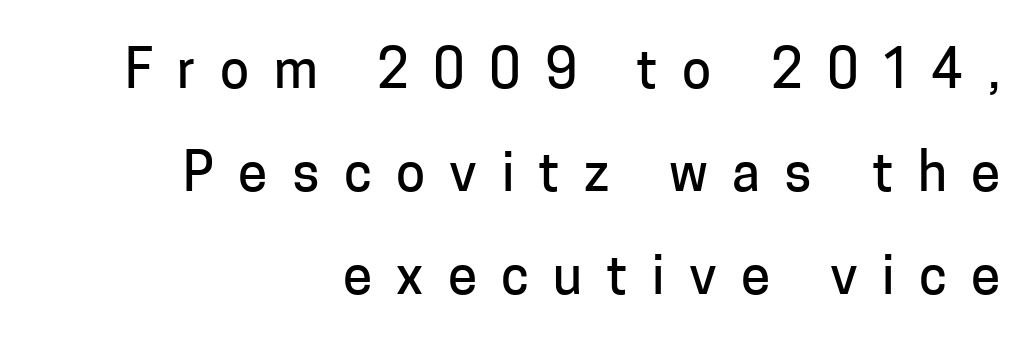
Caption: multi-line text, flush right, ragged left. Tracking value appears strongly positive — letters spread wide. Note the varied advance widths — an 'i' is clearly narrower than an 'm'. Just letters on the line, the space beneath them empty. Regarding leading, the lines here are spaced well apart.
